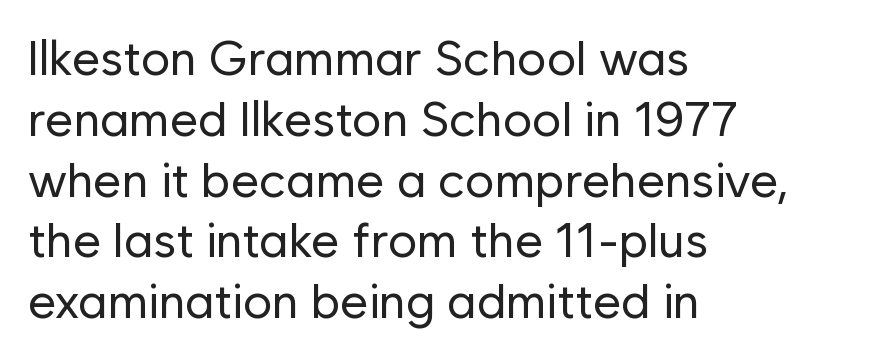
Character widths vary here, with narrow letters taking less room than wide ones. The type family on display is of the sans-serif kind. Each stroke keeps to a modest, everyday thickness or less. Visually the block forms a straight wall on the left and a jagged coastline on the right.
